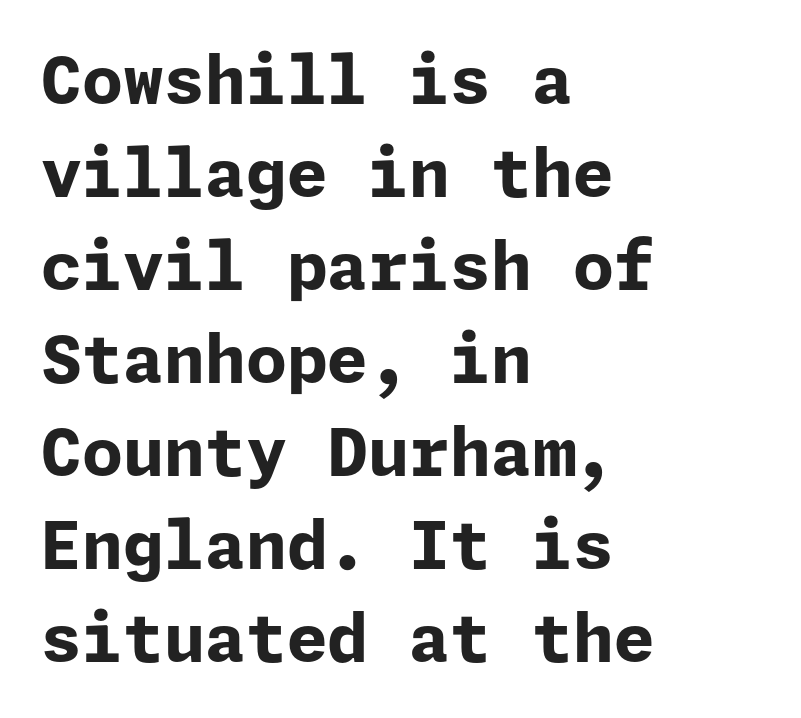
Serif or sans? Sans — the stroke terminals are bare. The letters stand straight up with perfectly vertical stems. Only glyphs here, with clear space below each row. In CSS terms this would be text-align: left. Baseline-to-baseline distance is the conventional proportion of letter height.
